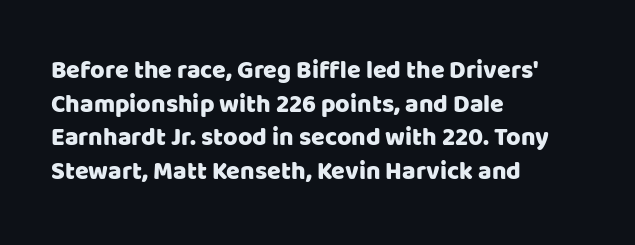
Caption: multi-line text, flush left, ragged right. The font's upright variant was chosen for this text. What stands out about the letter spacing? Nothing — it is the standard amount. Has an underline been added? It has not. This block has exactly the height ordinary leading produces.
